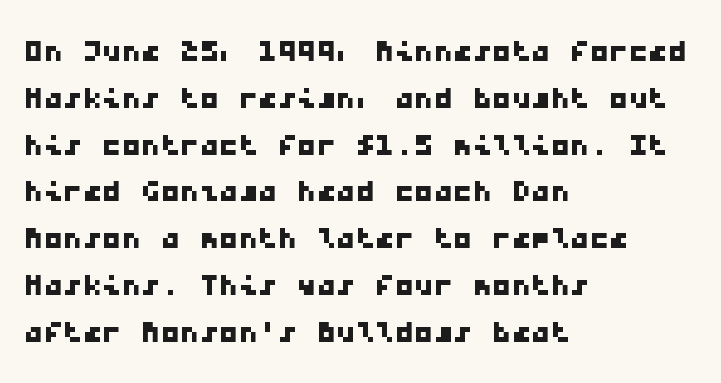
{"serif": "no", "width": "wide", "stroke_contrast": "low", "x_height": "medium", "monospaced": "yes", "underline": "no", "align": "left", "line_spacing_ratio": 1.2, "letter_spacing": "normal", "letter_spacing_em": 0.0, "glyph_px": 39}
